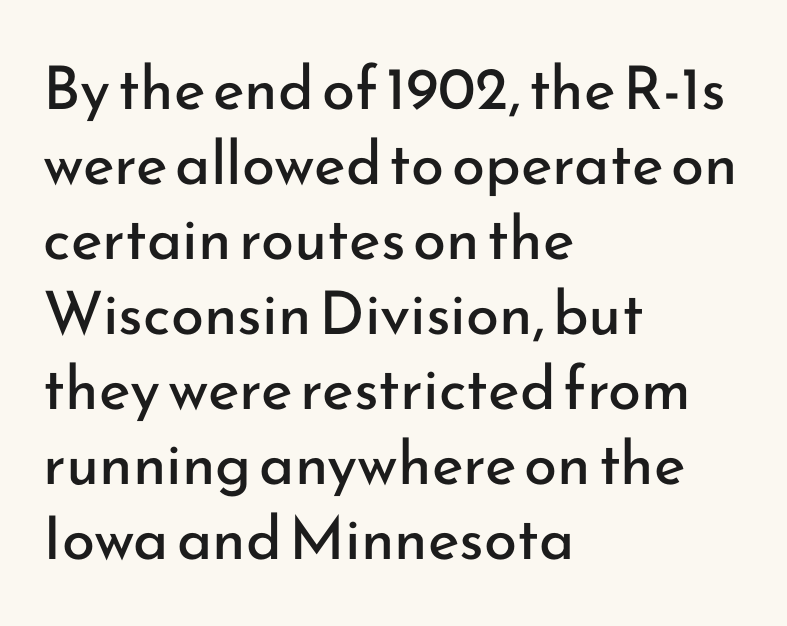
{"serif": "no", "italic": "no", "bold": "no", "weight": "regular", "width": "normal", "stroke_contrast": "low", "x_height": "small", "monospaced": "no", "underline": "no", "align": "left", "line_spacing": "normal", "line_spacing_ratio": 1.25, "letter_spacing": "normal", "letter_spacing_em": 0.0, "glyph_px": 60}
